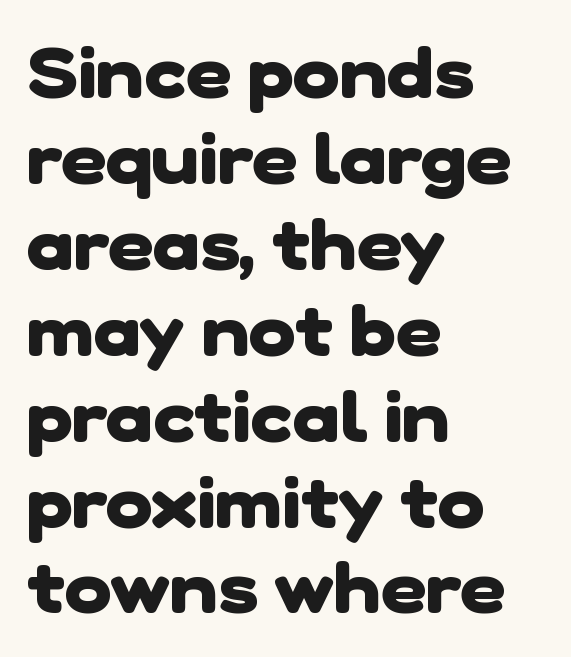
The image shows 71 px heavy sans-serif type; set left-aligned, line spacing 1.21x, normal letter spacing, not underlined; low stroke contrast and a medium x-height.
